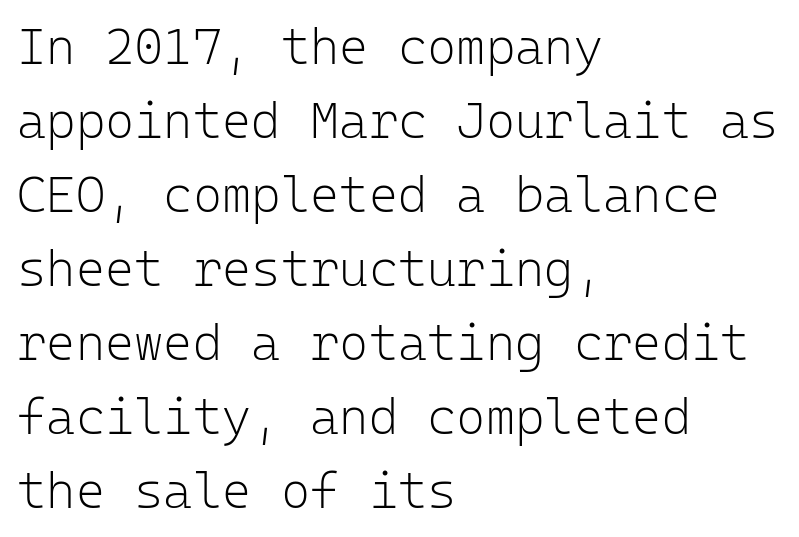
Summary of weight: not heavy and not bold. This is sans-serif lettering, the kind often seen on screens and signage. Short and long lines alike share a common starting point at left. How are the letters spaced? Ordinarily, with no added tracking.
